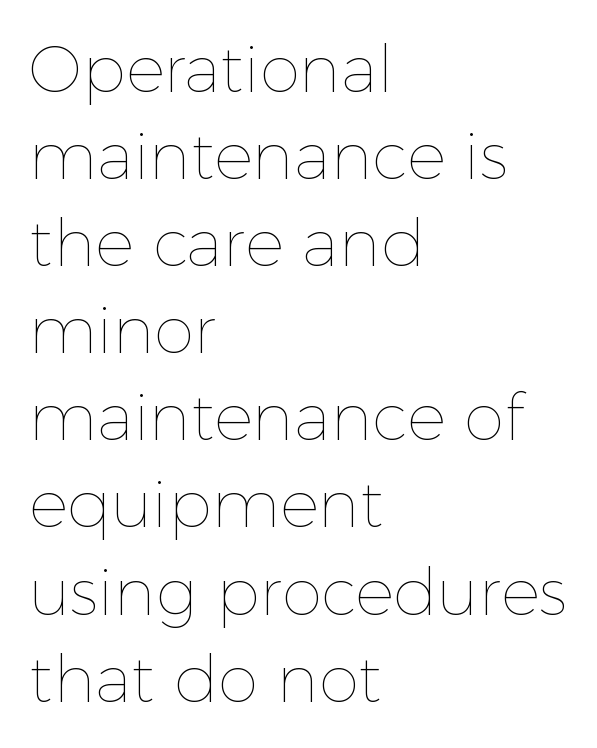
The image shows 65 px thin type, upright; set left-aligned, normal line spacing (1.34x), normal letter spacing, not underlined; a medium x-height.
